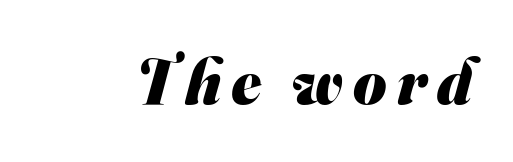
{"serif": "no", "bold": "yes", "weight": "heavy", "width": "normal", "stroke_contrast": "medium", "x_height": "small", "monospaced": "no", "underline": "no", "glyph_px": 64}
